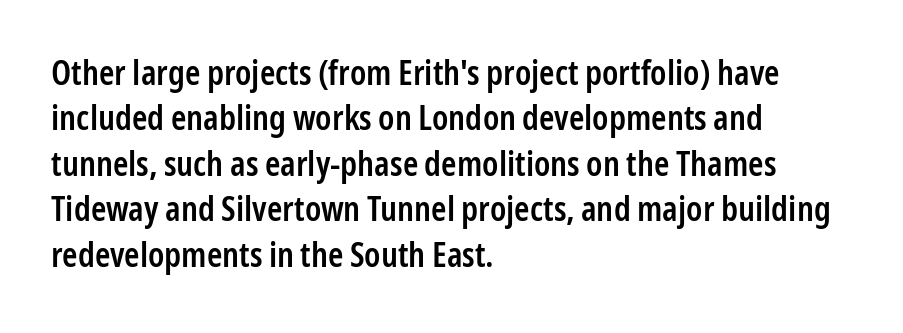
Q: Is the text bold? A: Semi-bold.
Q: Is the text italic (slanted)? A: No, it is upright.
Q: Is the typeface a serif or a sans-serif typeface? A: Sans-serif.
Q: Is the text underlined? A: No.
Q: How is the paragraph aligned? A: Left-aligned.
Q: Is the spacing between letters normal or unusually wide? A: Normal.
Q: Is the spacing between lines tight, normal or loose? A: Normal.
Q: Width (condensed, normal, or wide)? A: Condensed.
Q: Stroke contrast? A: Low.
Q: x-height? A: Medium.
Q: Monospaced? A: No.
